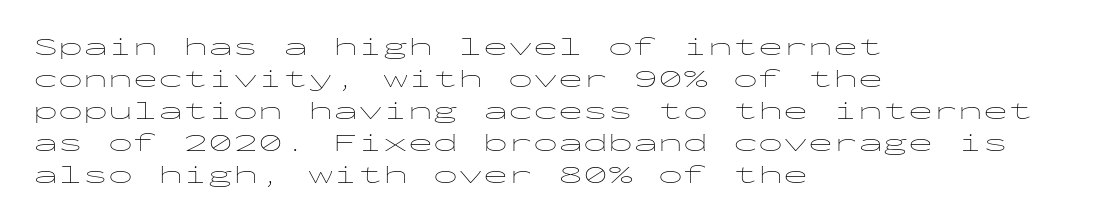
Q: Is the text bold? A: No.
Q: Is the text italic (slanted)? A: No, it is upright.
Q: Is the text underlined? A: No.
Q: How is the paragraph aligned? A: Left-aligned.
Q: Is the spacing between letters normal or unusually wide? A: Normal.
Q: Is the spacing between lines tight, normal or loose? A: Normal.
